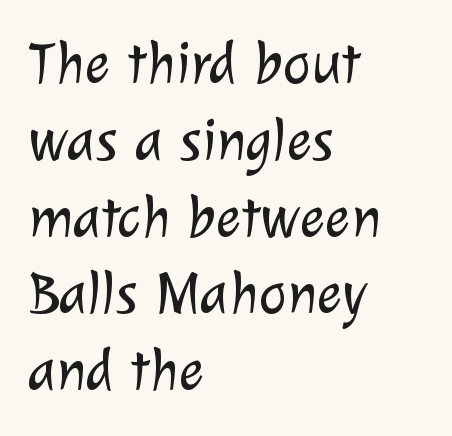
Each row of text sits above clean, open space. The passage is arranged the way most books set body copy — flush left. These lines sit exactly where default settings would place them. Letter spacing: default. I'd call this a sans setting — the letters go barefoot. Here the designer chose a conventional face with non-uniform glyph widths.
